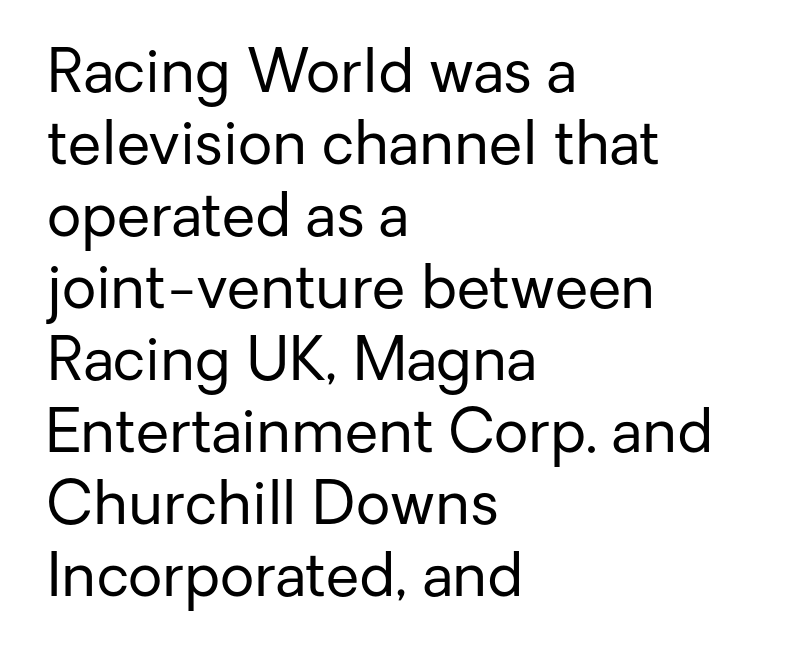
Stroke mass is kept to a normal reading level or below. No feet cap the strokes, marking this as sans-serif type. Default kerning and tracking; the words read as compact shapes. Varying glyph widths throughout — classic text-font behaviour.
